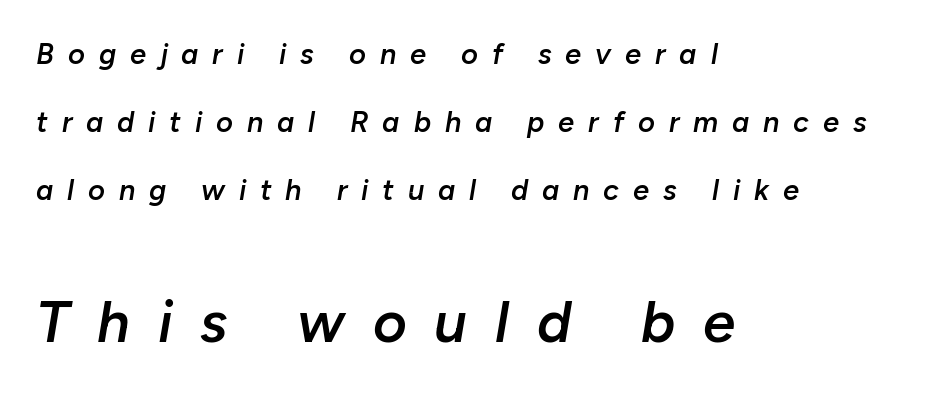
{"italic": "yes", "lean": "right", "slant_degrees": 10, "bold": "semi", "weight": "semibold", "width": "normal", "stroke_contrast": "low", "x_height": "medium", "monospaced": "no", "underline": "no", "align": "left", "line_spacing": "loose", "line_spacing_ratio": 2.34, "letter_spacing": "wide", "letter_spacing_em": 0.48, "larger_block": "second", "size_ratio": 2.0, "glyph_px": 58}
